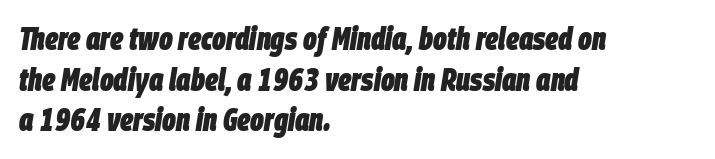
The image shows 32 px heavy, condensed type, italic (leaning right); set left-aligned, normal line spacing (1.27x), normal letter spacing, not underlined; low stroke contrast and a large x-height.
